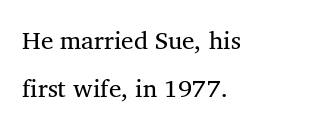
Q: Is the text bold? A: No.
Q: Is the text underlined? A: No.
Q: How is the paragraph aligned? A: Left-aligned.
Q: Is the spacing between letters normal or unusually wide? A: Normal.
Q: Is the spacing between lines tight, normal or loose? A: Loose.
